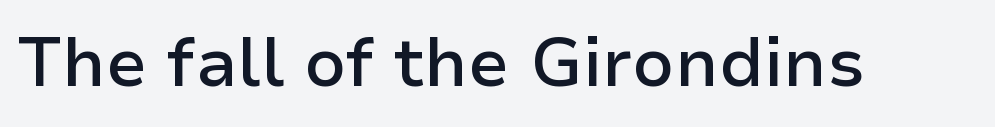
{"serif": "no", "italic": "no", "bold": "semi", "weight": "semibold", "width": "normal", "stroke_contrast": "low", "x_height": "medium", "monospaced": "no", "underline": "no", "letter_spacing": "normal", "letter_spacing_em": 0.0, "glyph_px": 68}
